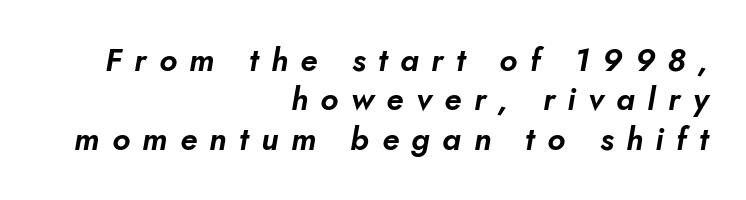
{"italic": "yes", "lean": "right", "slant_degrees": 10, "width": "normal", "stroke_contrast": "low", "x_height": "small", "monospaced": "no", "underline": "no", "align": "right", "line_spacing_ratio": 1.23, "letter_spacing": "wide", "letter_spacing_em": 0.39, "glyph_px": 32}
